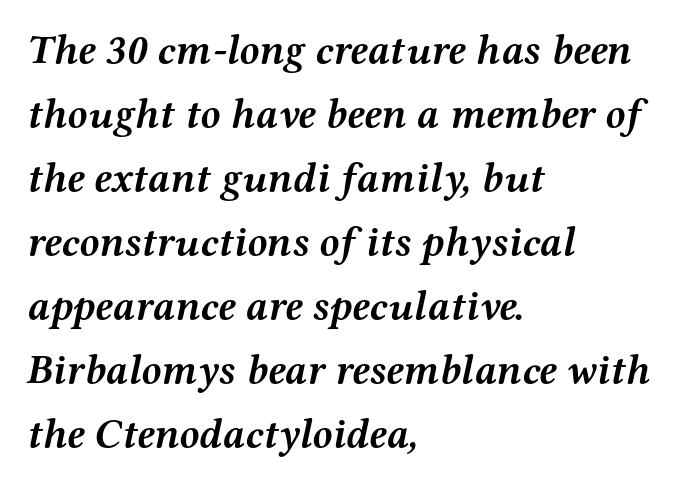
A full-strength bold gives these letters their thick strokes. This sample is left-justified, so line endings fall wherever the words run out. This sample has the flowing, uneven cadence of proportional lettering. The typography opts for an oblique posture over an upright one.
